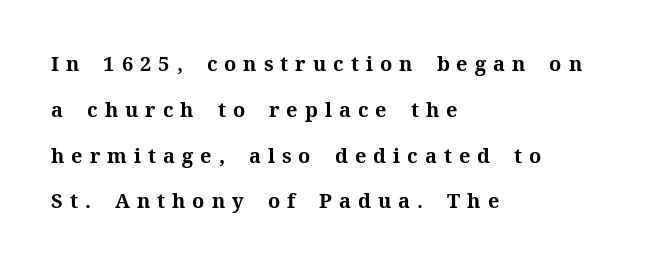
Q: Is the text bold? A: Yes.
Q: Is the text italic (slanted)? A: No, it is upright.
Q: Is the text underlined? A: No.
Q: How is the paragraph aligned? A: Left-aligned.
Q: Is the spacing between letters normal or unusually wide? A: Unusually wide.
Q: Is the spacing between lines tight, normal or loose? A: Loose.
